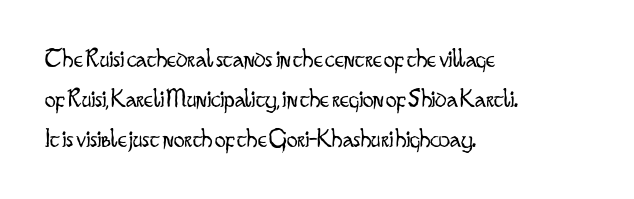
The image shows 27 px text type, upright; set left-aligned, normal line spacing (1.49x), normal letter spacing, not underlined.
